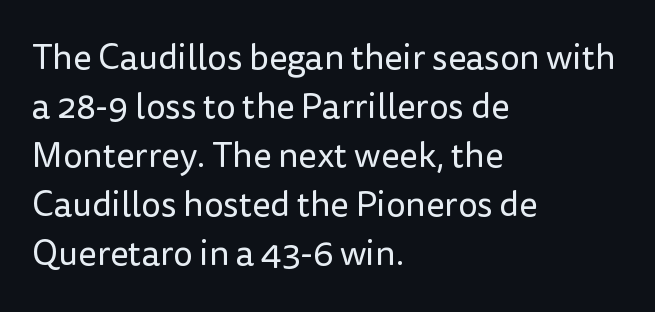
The text was rendered using a sans face with plain stroke endings. Words appear dense and cohesive because spacing is normal. This sample has the flowing, uneven cadence of proportional lettering. Every character sits straight up, as roman type does.
